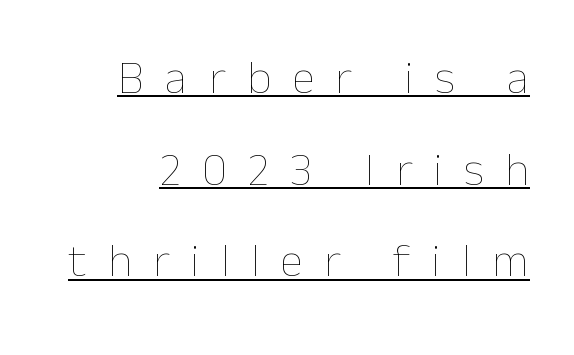
Summary of vertical rhythm: relaxed, with wide interline spacing. Every character sits straight up, as roman type does. Compared with undecorated copy, this sample adds a rule below the words. The weight tops out at a normal text grade. A typesetter would call this proportional, since set widths differ per character.
